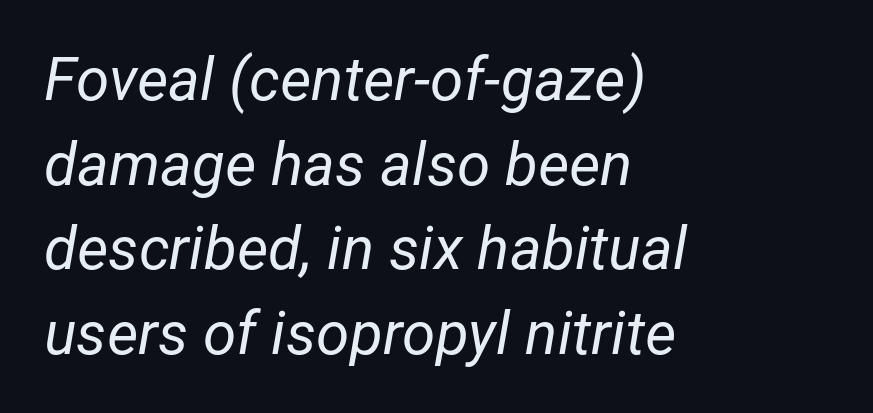
Q: Is the text bold? A: No.
Q: Is the text italic (slanted)? A: Yes, it leans right by about 12 degrees.
Q: Is the text underlined? A: No.
Q: How is the paragraph aligned? A: Left-aligned.
Q: Is the spacing between letters normal or unusually wide? A: Normal.
Q: Is the spacing between lines tight, normal or loose? A: Normal.
Q: Width (condensed, normal, or wide)? A: Normal.
Q: Stroke contrast? A: Low.
Q: x-height? A: Medium.
Q: Monospaced? A: No.
